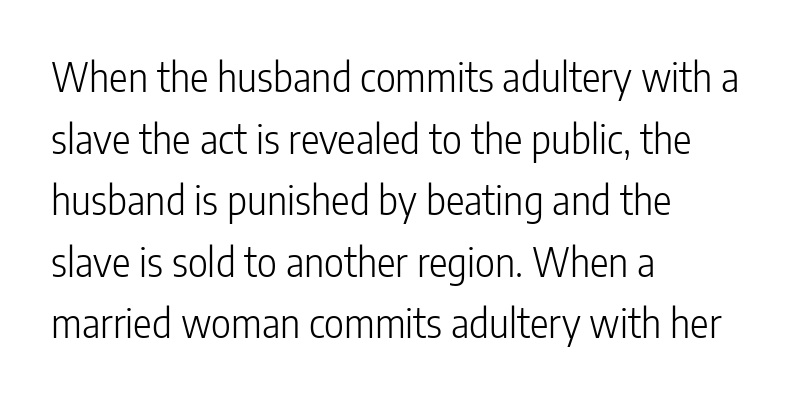
The image shows 39 px light, condensed sans-serif type, upright; set left-aligned, normal line spacing (1.58x), normal letter spacing, not underlined; low stroke contrast and a medium x-height.
